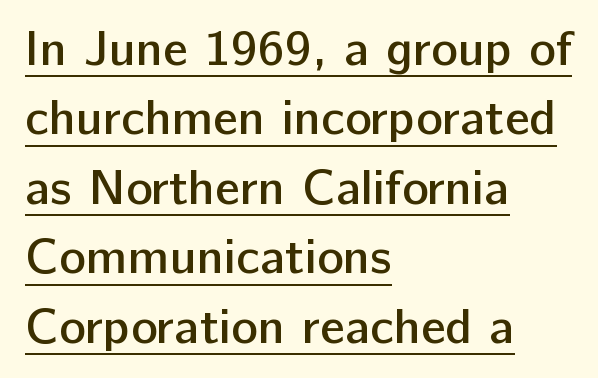
The words here are underlined. Which margin do the lines hug? The left one — the right edge is uneven. The characters display no serif detailing; their extremities are plain. The rendering uses a semibold face; strokes are thickened but not to full bold.
